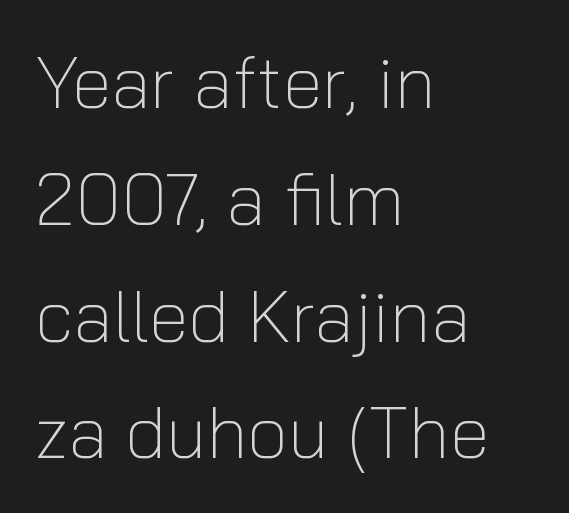
Q: Is the text bold? A: No.
Q: Is the text italic (slanted)? A: No, it is upright.
Q: Is the typeface a serif or a sans-serif typeface? A: Sans-serif.
Q: Is the text underlined? A: No.
Q: How is the paragraph aligned? A: Left-aligned.
Q: Is the spacing between letters normal or unusually wide? A: Normal.
Q: Is the spacing between lines tight, normal or loose? A: Normal.
Q: Width (condensed, normal, or wide)? A: Normal.
Q: Stroke contrast? A: Low.
Q: x-height? A: Medium.
Q: Monospaced? A: No.
